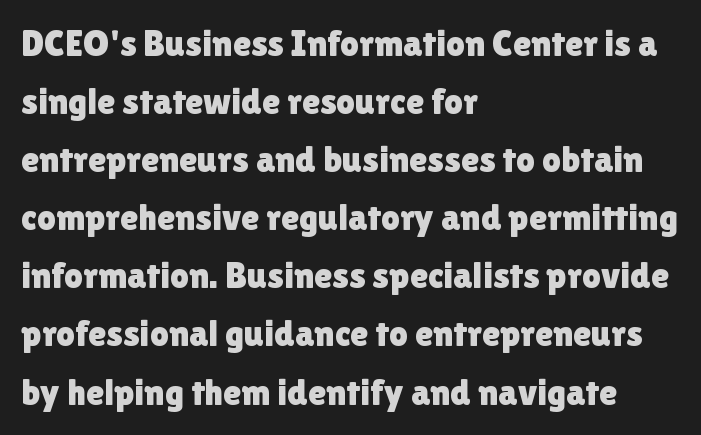
The image shows 37 px sans-serif type, upright; set left-aligned, normal line spacing (1.57x), normal letter spacing, not underlined; low stroke contrast and a medium x-height.
